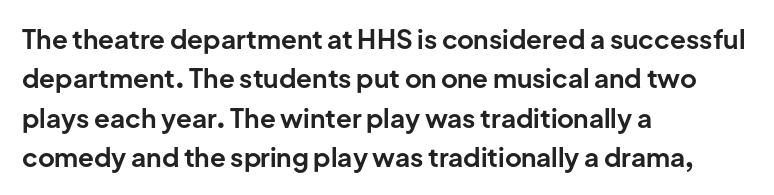
The image shows 26 px bold type, upright; set left-aligned, normal line spacing (1.51x), normal letter spacing, not underlined.
